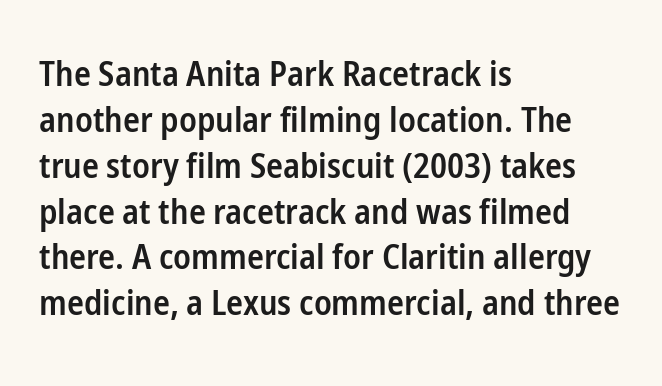
Spacing between characters is what you'd get straight out of the box. This is roman type, the default non-slanted kind. Type style note: lacks serifs. Compared with typical paragraphs, the rows here are spaced about the same. Clear beneath every line of the passage. These lines carry some extra weight — a demibold, not a full bold.
